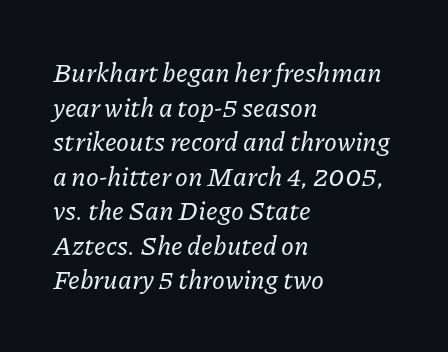
What stands out about the letter spacing? Nothing — it is the standard amount. Summary of vertical rhythm: regular, with standard interline spacing. Reading down the block, your eye returns to a fixed left position each line. The area under the type is left untouched. The font's italic variant was chosen for this text.
